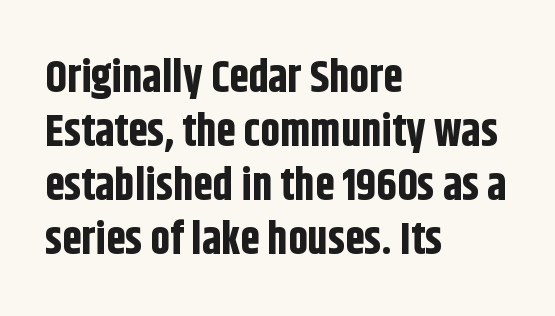
The image shows 44 px bold, condensed sans-serif type, upright; set left-aligned, line spacing 1.23x, normal letter spacing, not underlined; low stroke contrast and a large x-height.
